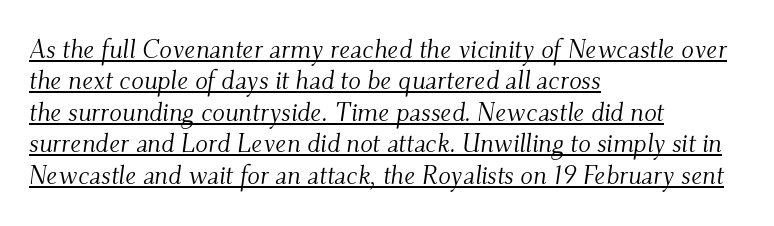
Style check: oblique. This is not heavy type; no bold has been used. Short note: letters normally spaced. Left-aligned paragraph, ragged on the right. Caption: lettering with a line underneath.
